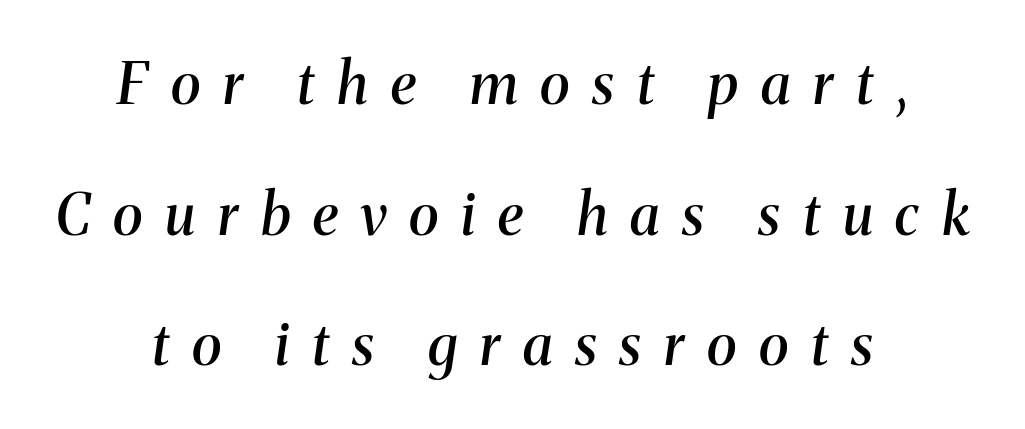
The image shows 57 px semibold serif type, italic (leaning right); set centered, loose line spacing (2.29x), unusually wide letter spacing (+0.4 em), not underlined; medium stroke contrast and a medium x-height.
